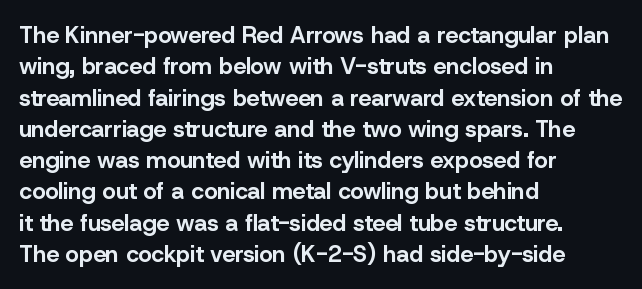
The image shows 23 px bold type, upright; set left-aligned, normal line spacing (1.36x), normal letter spacing, not underlined.
